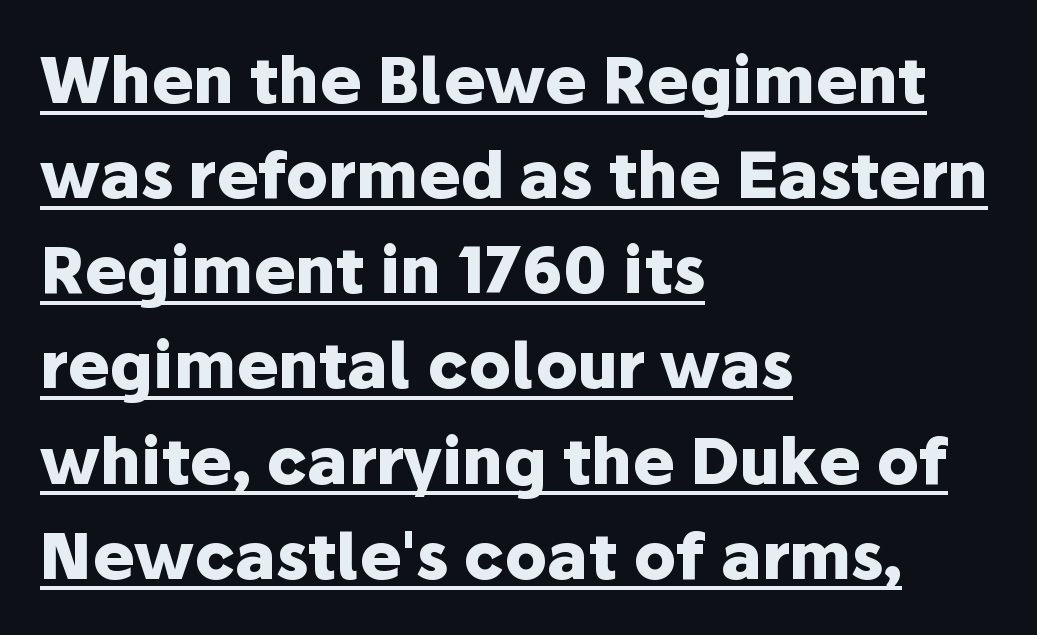
The image shows 63 px heavy sans-serif type, upright; set left-aligned, normal line spacing (1.51x), normal letter spacing, underlined; low stroke contrast and a medium x-height.
